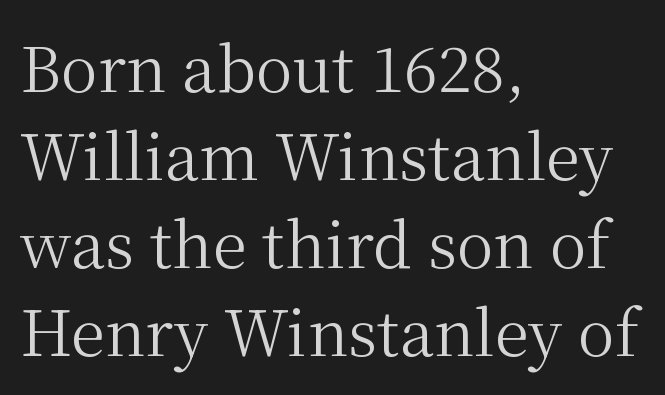
The passage shown stacks its lines at a standard gap. Spacing verdict: proportional, widths tailored to each character. Letters rest on an invisible, unmarked baseline. You could call the tracking neutral — neither tight nor loose. Heaviness? Minimal to ordinary, like unemphasized prose. The designer went with a serif here, giving each stem small feet.
